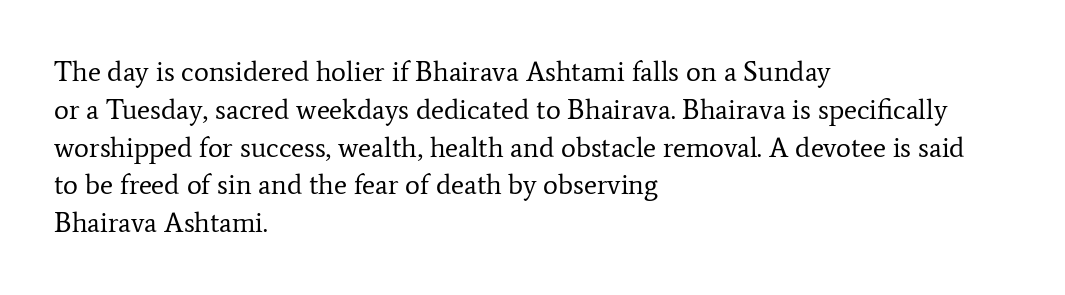
Does extra space separate the letters? No, they use regular spacing. These lines are rendered in a variable-pitch font. Leading matches the norm, producing a regular column. The space beneath each line is pristine and unruled.
